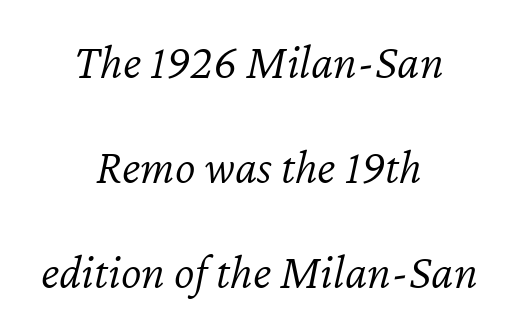
The image shows 49 px light type, italic (leaning right); set centered, loose line spacing (2.14x), normal letter spacing, not underlined; low stroke contrast and a medium x-height.
